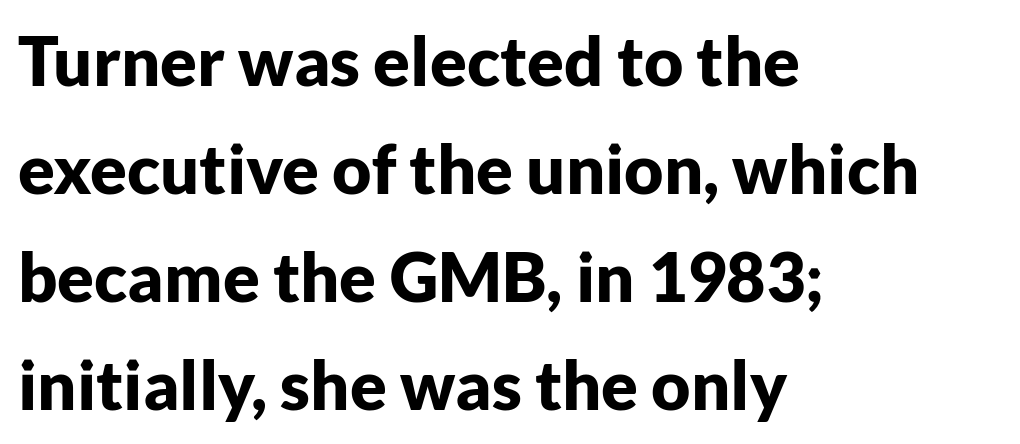
Q: Is the text bold? A: Yes.
Q: Is the text italic (slanted)? A: No, it is upright.
Q: Is the typeface a serif or a sans-serif typeface? A: Sans-serif.
Q: Is the text underlined? A: No.
Q: How is the paragraph aligned? A: Left-aligned.
Q: Is the spacing between letters normal or unusually wide? A: Normal.
Q: Is the spacing between lines tight, normal or loose? A: Normal.
Q: Width (condensed, normal, or wide)? A: Normal.
Q: Stroke contrast? A: Low.
Q: x-height? A: Medium.
Q: Monospaced? A: No.
